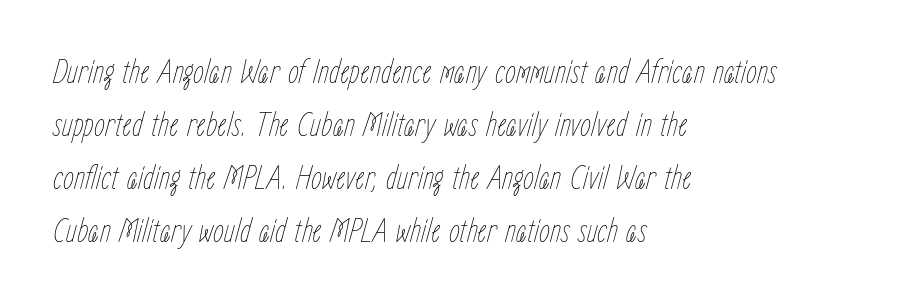
{"italic": "yes", "lean": "right", "slant_degrees": 15, "bold": "no", "weight": "thin", "width": "condensed", "stroke_contrast": "low", "x_height": "medium", "monospaced": "no", "underline": "no", "align": "left", "line_spacing": "normal", "line_spacing_ratio": 1.51, "letter_spacing": "normal", "letter_spacing_em": 0.0, "glyph_px": 35}
